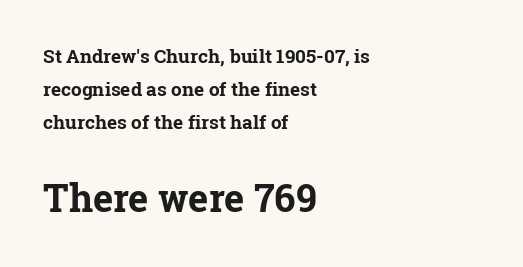
In this sample the second text group is rendered at the bigger scale. A student would call this left alignment; a typographer would say flush left, rag right. Every letter is thick-stroked: bold, no question. A typesetter would call this zero additional tracking. Unlike a clean sans, this face finishes its strokes with serifs. These lines were composed using upright roman letters.
